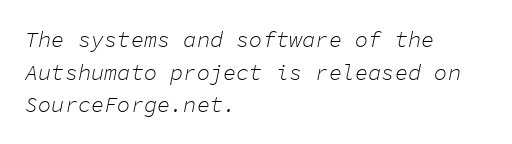
The image shows 22 px text type, italic (leaning right); set left-aligned, normal line spacing (1.48x), normal letter spacing, not underlined.
